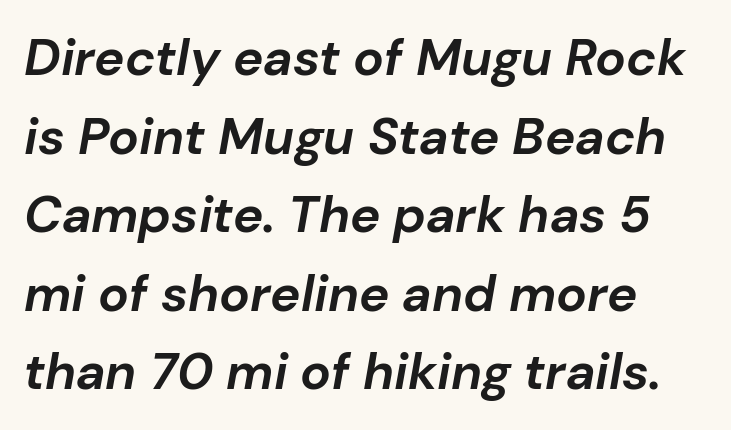
{"italic": "yes", "lean": "right", "slant_degrees": 10, "bold": "yes", "weight": "bold", "width": "normal", "stroke_contrast": "low", "x_height": "medium", "monospaced": "no", "underline": "no", "align": "left", "line_spacing": "normal", "line_spacing_ratio": 1.54, "letter_spacing": "normal", "letter_spacing_em": 0.0, "glyph_px": 51}
